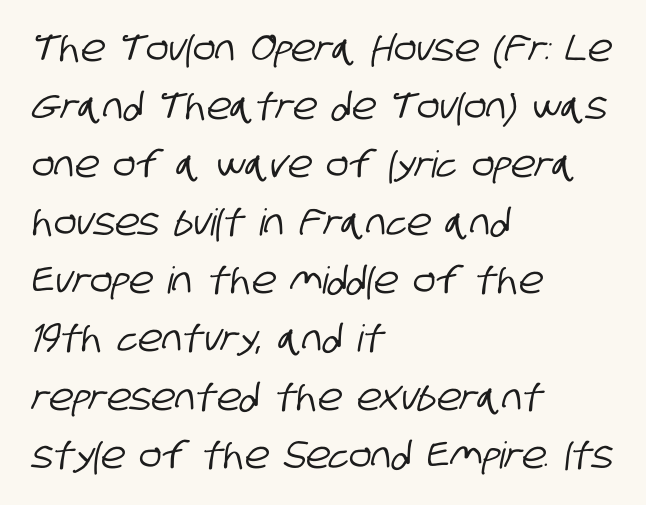
Rows of type keep a routine distance in the vertical direction. Each letter keeps its own natural width here, so spacing adapts to shape. A clean baseline with only descenders dipping below it. The letters carry no serifs — their stems end cleanly without finishing strokes.
